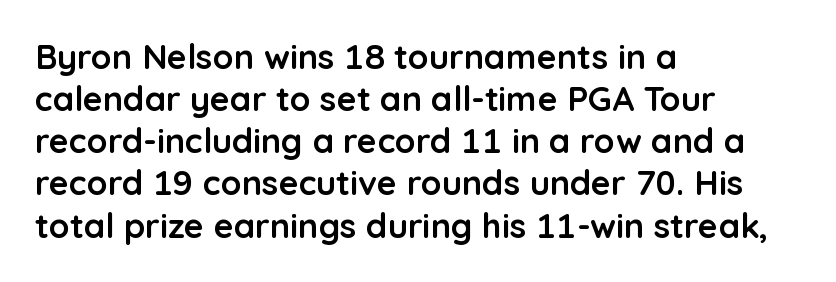
Do the letters lean? They stand straight. Caption: bold face, heavy strokes. These lines stack with their left ends in a neat column. Just letters on the line, the space beneath them empty.
